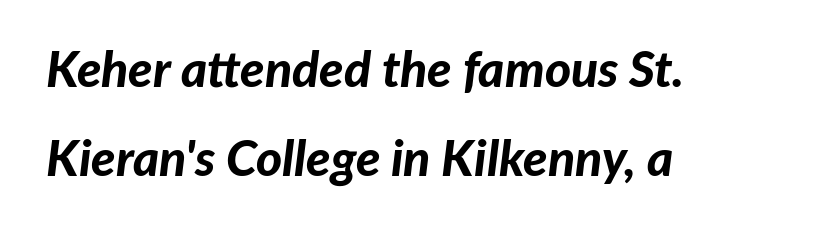
The image shows 50 px bold type, italic (leaning right); set left-aligned, line spacing 1.78x, normal letter spacing, not underlined; low stroke contrast and a medium x-height.
